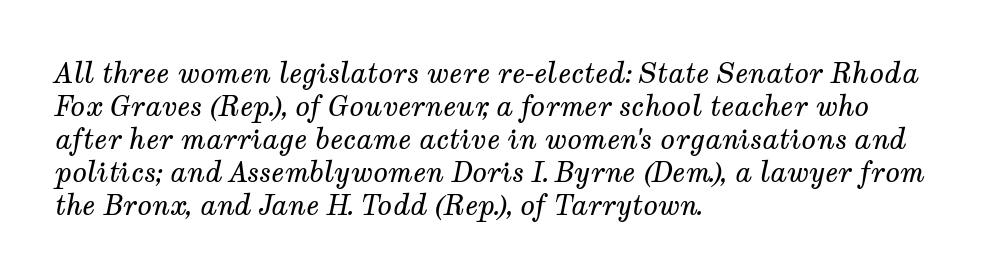
Plain, unruled lines of type. The typography opts for an oblique posture over an upright one. Default kerning and tracking; the words read as compact shapes. The setting favours the left margin, as ordinary paragraphs usually do. The strokes carry an ordinary text weight at most.
